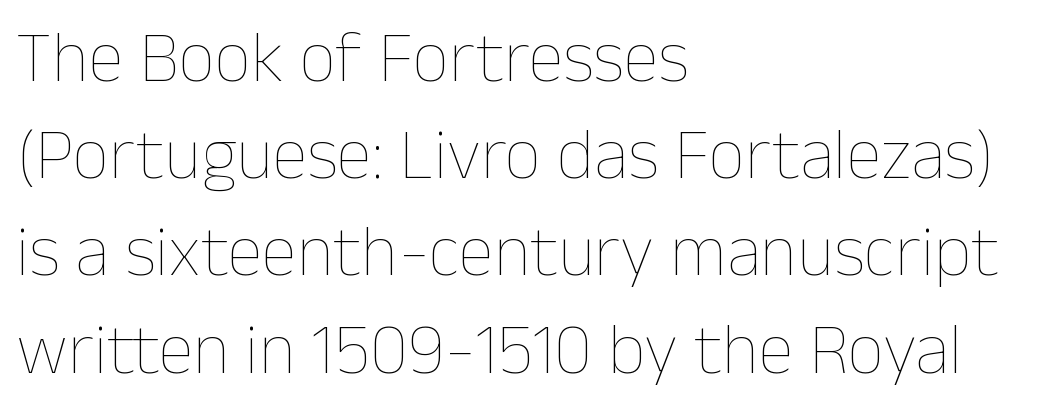
{"italic": "no", "bold": "no", "weight": "thin", "width": "normal", "stroke_contrast": "low", "x_height": "medium", "monospaced": "no", "underline": "no", "align": "left", "line_spacing": "normal", "line_spacing_ratio": 1.35, "letter_spacing": "normal", "letter_spacing_em": 0.0, "glyph_px": 72}
